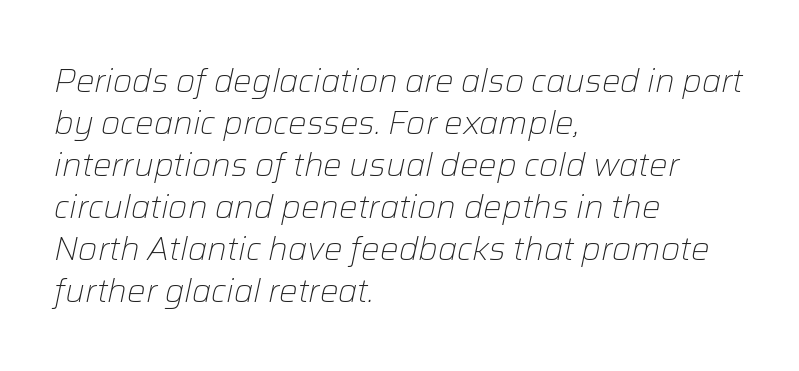
The image shows 33 px light type, italic (leaning right); set left-aligned, normal line spacing (1.27x), normal letter spacing, not underlined; low stroke contrast and a medium x-height.
